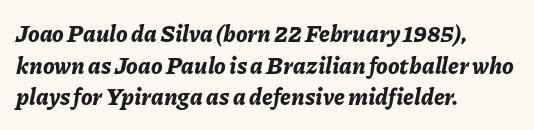
Q: Is the text bold? A: Yes.
Q: Is the text italic (slanted)? A: Yes, it leans right by about 11 degrees.
Q: Is the text underlined? A: No.
Q: How is the paragraph aligned? A: Left-aligned.
Q: Is the spacing between letters normal or unusually wide? A: Normal.
Q: Is the spacing between lines tight, normal or loose? A: Normal.
